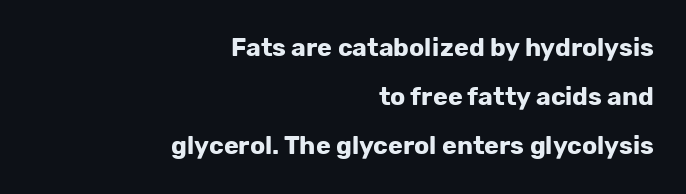
Short note: letters normally spaced. Descenders hang freely into open space. One-word summary of the alignment: right. The strokes are fattened all the way to bold. The rendering uses a large line-height, opening up the rows.
